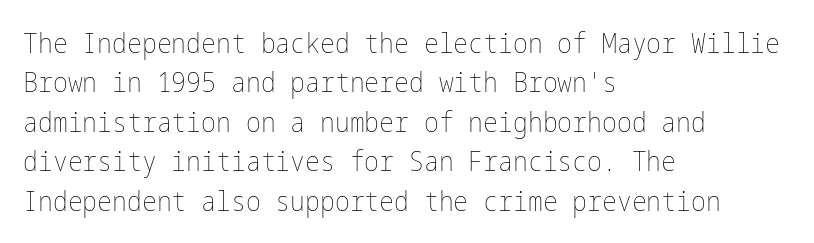
Alignment: flush left. If you measured baseline to baseline, you'd find a middling distance. No italicization has been applied; the sample stays upright. Descenders hang freely into open space. Is the letter spacing exaggerated? No — it looks like the ordinary default.
